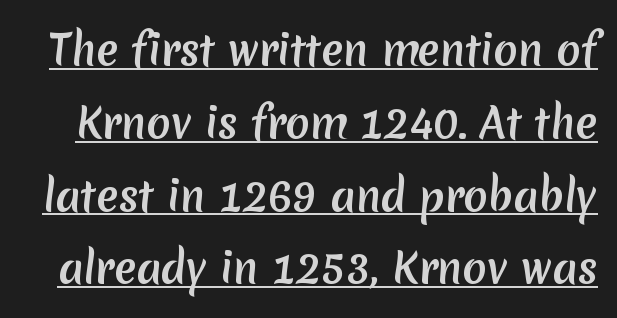
The image shows 40 px sans-serif type; set line spacing 1.82x, normal letter spacing, underlined; medium stroke contrast and a medium x-height.
